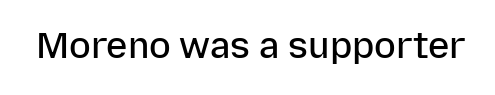
The image shows 36 px semibold sans-serif type, upright; set normal letter spacing, not underlined; low stroke contrast and a medium x-height.
